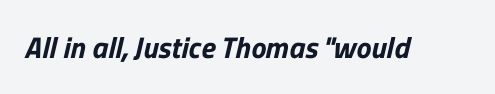
{"serif": "no", "width": "normal", "stroke_contrast": "low", "x_height": "medium", "monospaced": "no", "underline": "no", "letter_spacing": "normal", "letter_spacing_em": 0.0, "glyph_px": 30}
